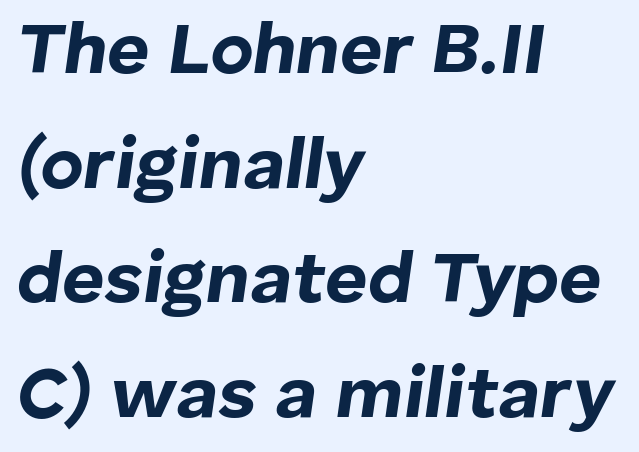
The image shows 73 px bold type, italic (leaning right); set left-aligned, normal line spacing (1.57x), normal letter spacing, not underlined; low stroke contrast and a medium x-height.
